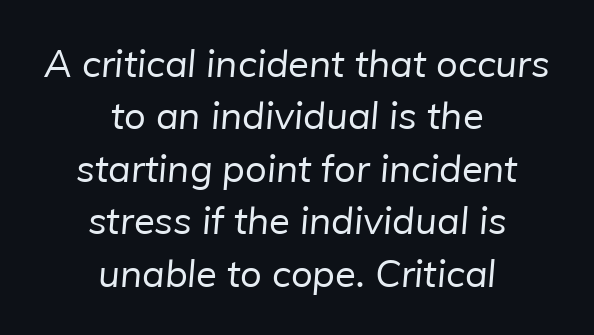
The letters carry no serifs — their stems end cleanly without finishing strokes. The face used here is proportionally spaced, like ordinary book or web type. The whitespace from short lines is split evenly between both sides. Underlining? Definitely not there. The leading is moderate, giving the passage an even texture.
